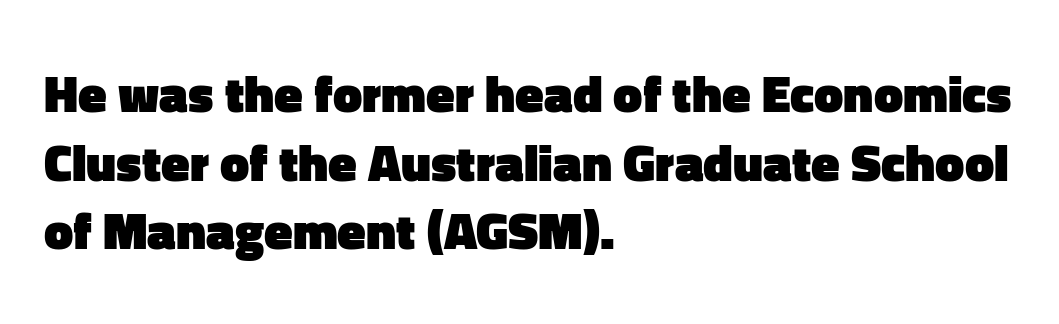
Stroke terminals: plain, sans-serif. The vertical gap from one line to the next is medium. Ordinary non-slanted type is in use. Here the glyphs are tracked normally, forming tight word shapes.
